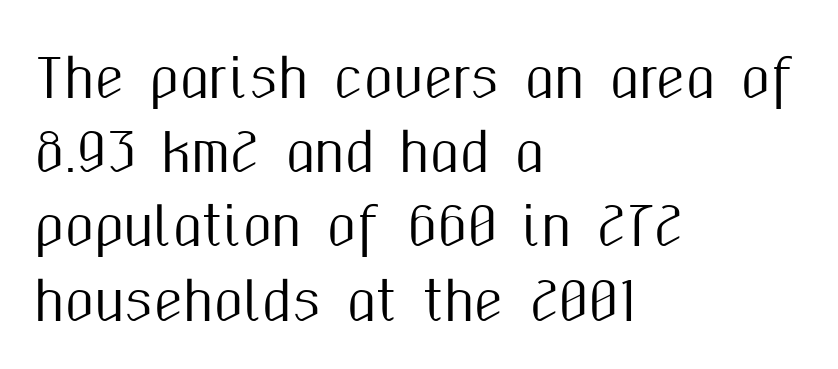
A sans-serif font was chosen for this passage. The letters stand straight up with perfectly vertical stems. The lines sit at an ordinary, default distance from one another. Decoration check: the copy has no underline. The face used here is proportionally spaced, like ordinary book or web type.
